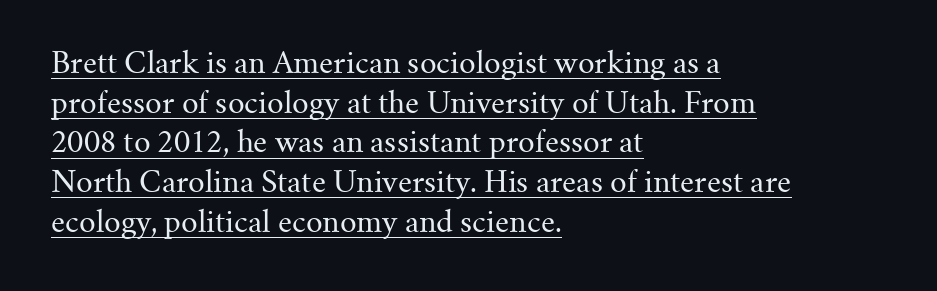
The image shows 29 px regular-weight serif type, upright; set left-aligned, normal line spacing (1.37x), normal letter spacing, underlined; medium stroke contrast and a small x-height.
